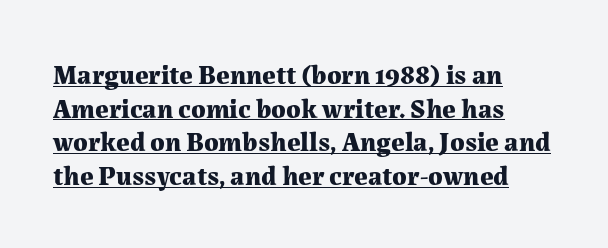
Q: Is the text bold? A: Yes.
Q: Is the text italic (slanted)? A: No, it is upright.
Q: Is the text underlined? A: Yes.
Q: How is the paragraph aligned? A: Left-aligned.
Q: Is the spacing between letters normal or unusually wide? A: Normal.
Q: Is the spacing between lines tight, normal or loose? A: Normal.
